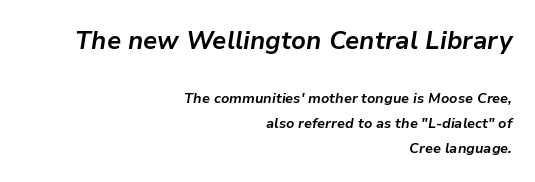
The image shows 25 px bold type, italic (leaning right); set right-aligned, line spacing 1.8x, normal letter spacing, not underlined; the first (top) block is 1.79x larger.
